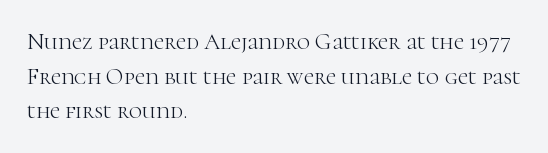
The image shows 23 px text type, upright; set left-aligned, normal line spacing (1.51x), normal letter spacing, not underlined.
